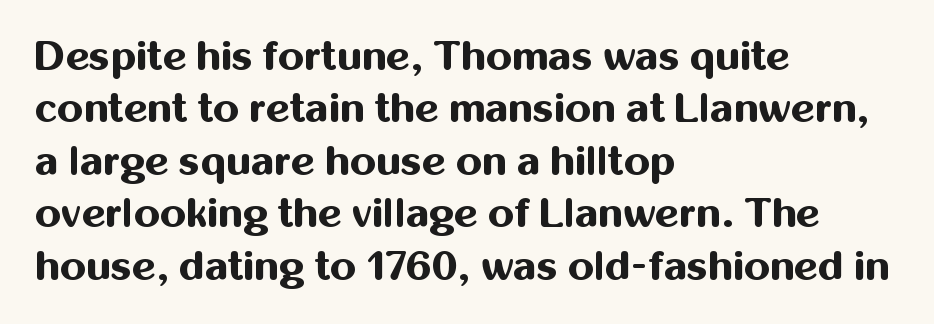
Q: Is the text bold? A: Yes.
Q: Is the text italic (slanted)? A: No, it is upright.
Q: Is the typeface a serif or a sans-serif typeface? A: Sans-serif.
Q: Is the text underlined? A: No.
Q: How is the paragraph aligned? A: Left-aligned.
Q: Is the spacing between letters normal or unusually wide? A: Normal.
Q: Is the spacing between lines tight, normal or loose? A: Normal.
Q: Width (condensed, normal, or wide)? A: Normal.
Q: Stroke contrast? A: Medium.
Q: x-height? A: Medium.
Q: Monospaced? A: No.
